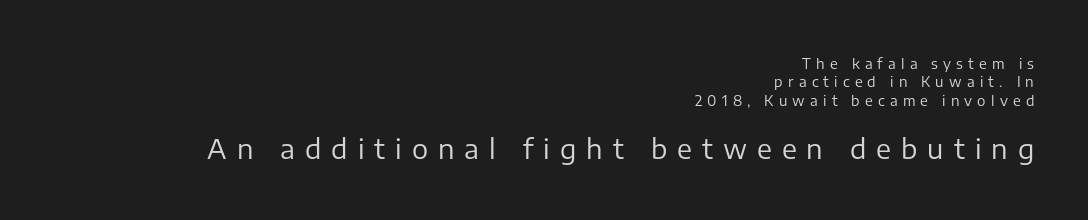
Leading: standard. Reading top to bottom, the characters get bigger at the block break. Weight: not bold — regular or lighter. Honestly, the letter spacing is so wide it's the main thing you notice. The paragraph has a hard right edge and a soft left edge. The type sits square on the baseline with zero lean.
